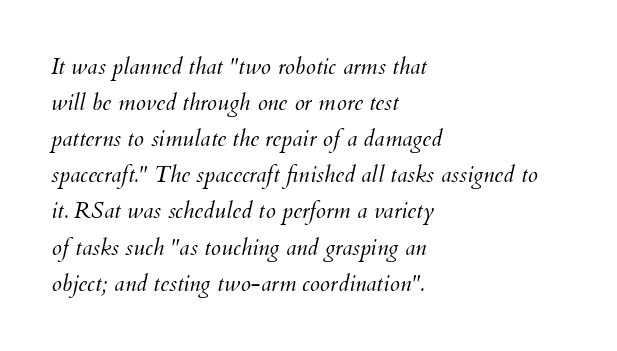
This rendering features lettering with no underline. The strokes carry an ordinary text weight at most. Does the lettering tilt? It does — this is italic. If you measured baseline to baseline, you'd find a middling distance. Reading down the block, your eye returns to a fixed left position each line.
